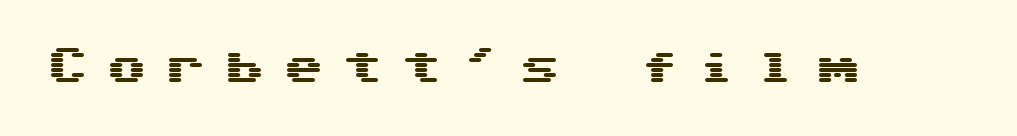
{"serif": "no", "italic": "no", "width": "wide", "stroke_contrast": "medium", "x_height": "medium", "monospaced": "yes", "underline": "no", "letter_spacing": "wide", "letter_spacing_em": 0.44, "glyph_px": 41}
